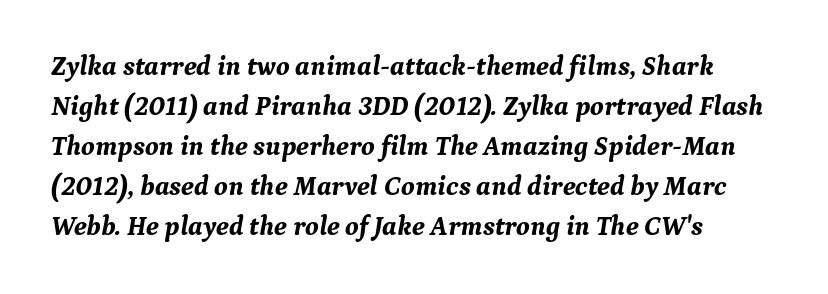
Look at the tracking — it's just the regular setting, nothing added. Set as a true bold cut, around the 700 mark. The vertical gap from one line to the next is medium. Every character sits at an angle, as italics do. Notice how the passage keeps a crisp vertical edge on the left only.
